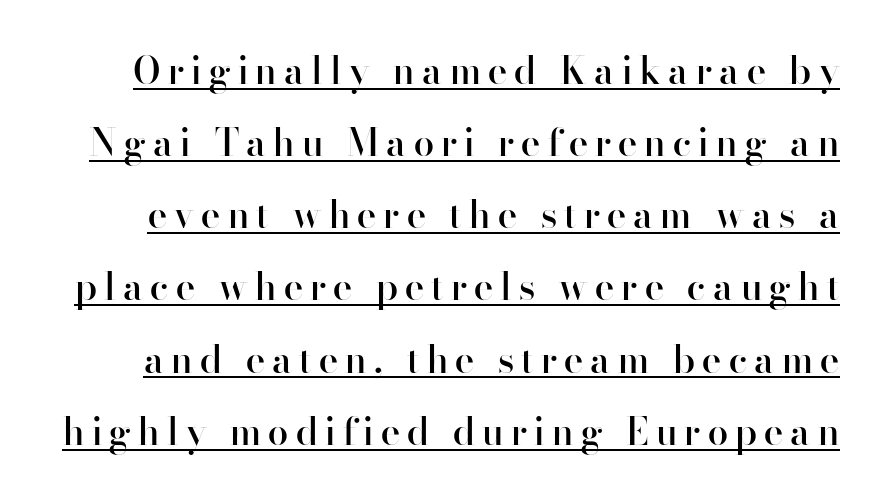
Caption: lettering with a line underneath. Its strokes are somewhat broadened, the hallmark of semibold type. Nothing sits at the stroke ends, so this counts as sans-serif. Students, note that the glyphs here are deliberately spaced far apart. Each letter keeps its own natural width here, so spacing adapts to shape. This is roman type, the default non-slanted kind.
